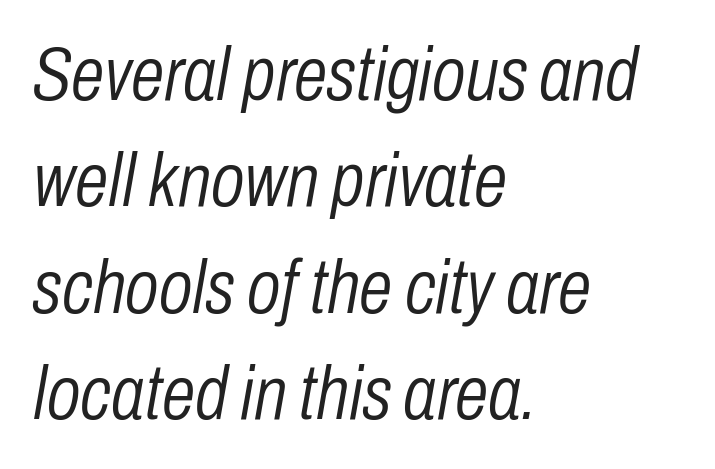
The image shows 76 px light, condensed type, italic (leaning right); set left-aligned, normal line spacing (1.4x), normal letter spacing, not underlined; low stroke contrast and a medium x-height.
